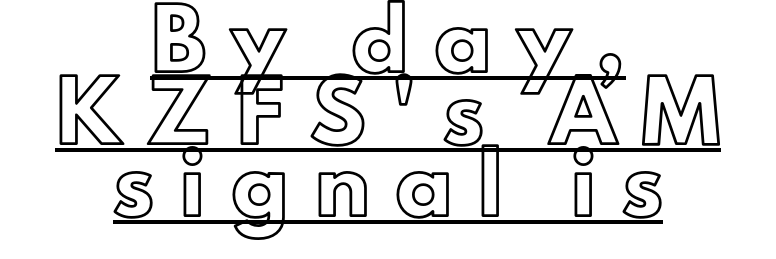
The image shows 55 px text type, upright; set centered, normal line spacing (1.31x), unusually wide letter spacing (+0.48 em), underlined; a small x-height.
